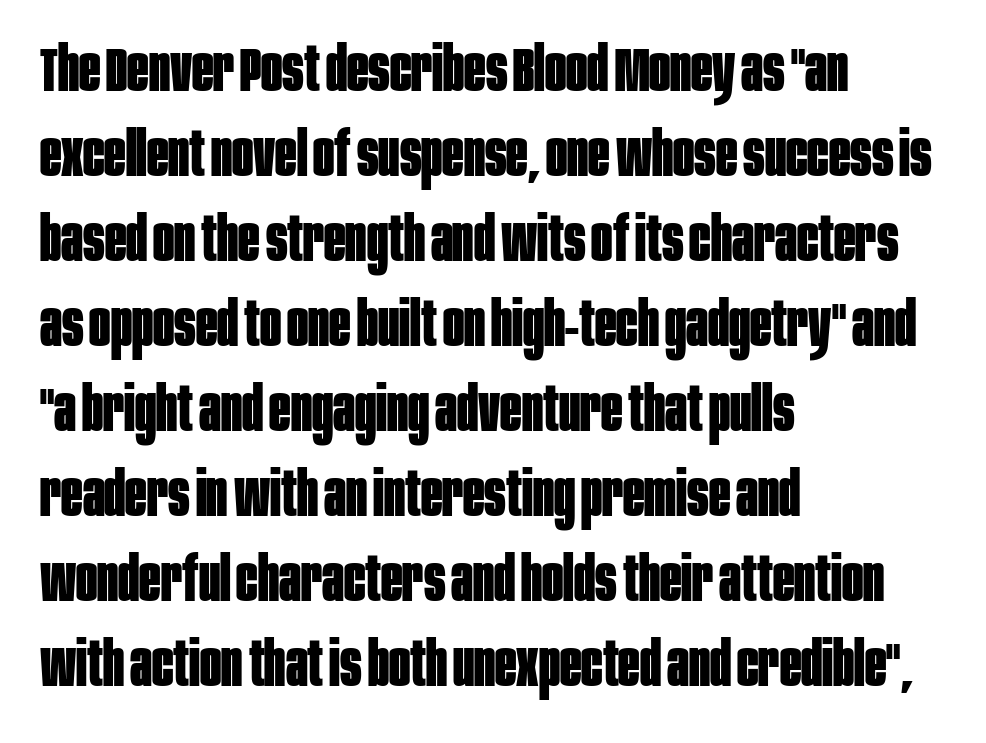
{"serif": "no", "italic": "no", "bold": "yes", "weight": "bold", "width": "condensed", "stroke_contrast": "low", "x_height": "large", "monospaced": "no", "underline": "no", "align": "left", "line_spacing": "normal", "line_spacing_ratio": 1.35, "letter_spacing": "normal", "letter_spacing_em": 0.0, "glyph_px": 63}
